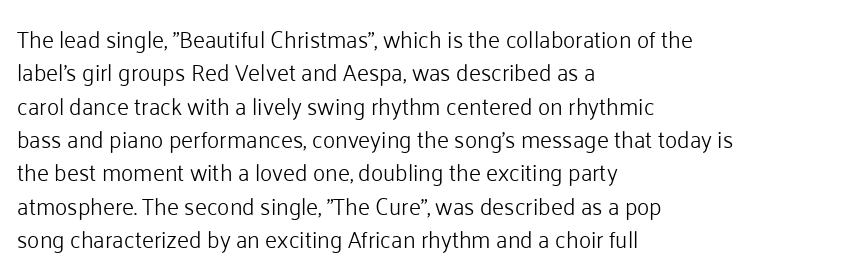
The image shows 23 px text type, upright; set left-aligned, normal line spacing (1.45x), normal letter spacing, not underlined.
